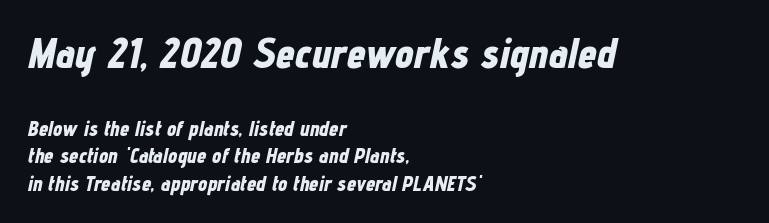
The image shows 42 px bold, condensed type, italic (leaning right); set left-aligned, normal line spacing (1.3x), normal letter spacing, not underlined; the first (top) block is 2.0x larger; low stroke contrast and a medium x-height.
